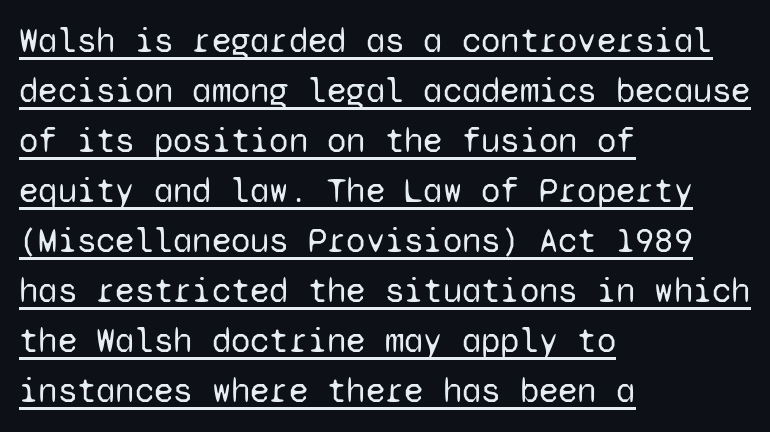
Layout note: lines flush left. Notice how a bar underscores the lettering throughout. Tall strokes in this sample are plumb rather than angled. Unbolded letterforms with no extra heft. Vertical spacing — default. Between one letter and the next there's only the usual sliver of space.
